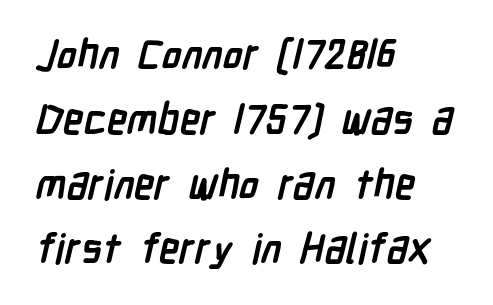
The gap between lines stays unmarked. These lines are set flush left with a ragged right edge. A typesetter would call this leading conventional body-copy spacing. This is sans-serif lettering, the kind often seen on screens and signage. The face used here is proportionally spaced, like ordinary book or web type. The face used here is rendered with its standard letterfit.
